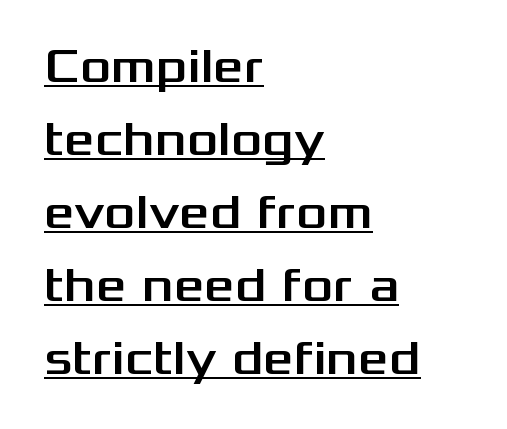
Q: Is the text italic (slanted)? A: No, it is upright.
Q: Is the typeface a serif or a sans-serif typeface? A: Sans-serif.
Q: Is the text underlined? A: Yes.
Q: How is the paragraph aligned? A: Left-aligned.
Q: Is the spacing between letters normal or unusually wide? A: Normal.
Q: Is the spacing between lines tight, normal or loose? A: Normal.
Q: Width (condensed, normal, or wide)? A: Wide.
Q: Stroke contrast? A: Medium.
Q: x-height? A: Medium.
Q: Monospaced? A: No.
